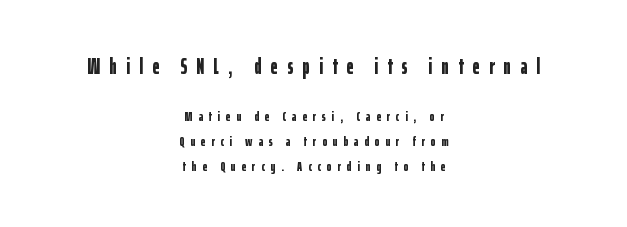
{"italic": "no", "bold": "yes", "underline": "no", "align": "center", "line_spacing_ratio": 1.76, "letter_spacing": "wide", "letter_spacing_em": 0.42, "larger_block": "first", "size_ratio": 1.57, "glyph_px": 22}
